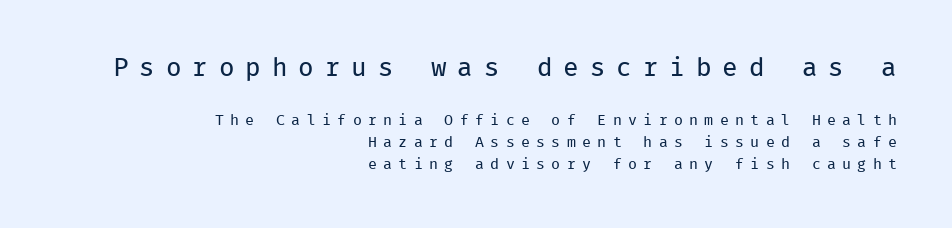
{"italic": "no", "bold": "no", "underline": "no", "align": "right", "line_spacing": "normal", "line_spacing_ratio": 1.45, "letter_spacing": "wide", "letter_spacing_em": 0.42, "larger_block": "first", "size_ratio": 1.73, "glyph_px": 26}
